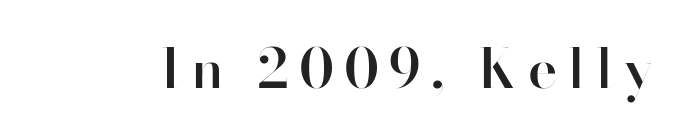
Nope, not italic — everything's standing straight. This is sans-serif lettering, the kind often seen on screens and signage. In terms of weight, the rendering is demibold, just under bold. Beneath every word, the page is bare. Think of a printed novel: that variable character pitch is what you see here.
